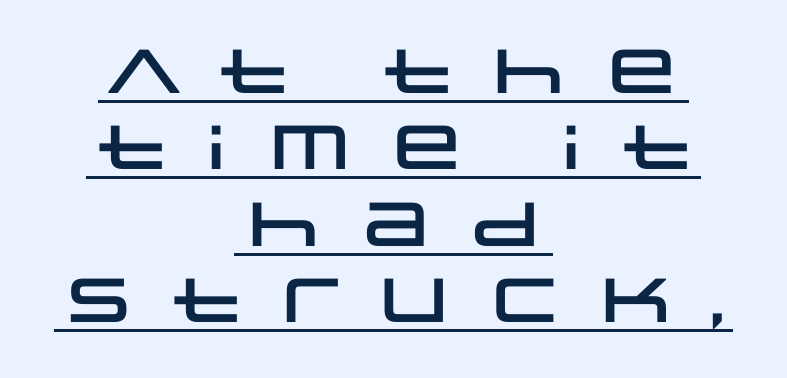
Q: Is the text italic (slanted)? A: No, it is upright.
Q: Is the typeface a serif or a sans-serif typeface? A: Sans-serif.
Q: Is the text underlined? A: Yes.
Q: How is the paragraph aligned? A: Centered.
Q: Is the spacing between letters normal or unusually wide? A: Unusually wide.
Q: Width (condensed, normal, or wide)? A: Wide.
Q: Stroke contrast? A: Low.
Q: x-height? A: Large.
Q: Monospaced? A: No.
